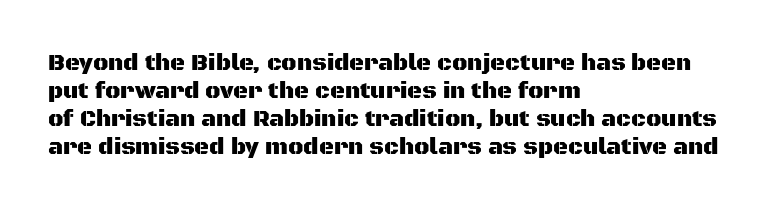
The image shows 23 px text type, upright; set left-aligned, line spacing 1.22x, normal letter spacing, not underlined.
